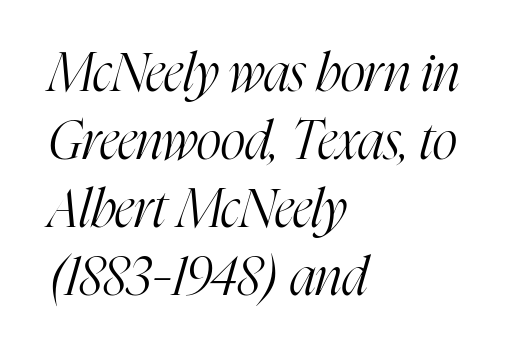
Spacing verdict: proportional, widths tailored to each character. What's the leading like? Ordinary, nothing unusual. Check under the words: just untouched page. Look at the bottom of the vertical strokes: they flare into serifs here. Is the type slanted? Yes — the strokes lean at a clear angle. Stroke mass is kept to a normal reading level or below.
